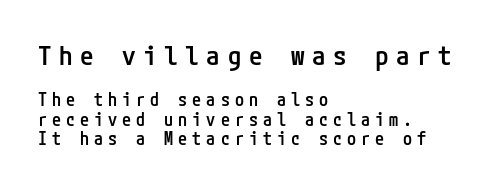
The image shows 27 px text type, upright; set left-aligned, tight line spacing (1.07x), unusually wide letter spacing (+0.28 em), not underlined; the first (top) block is 1.5x larger.
